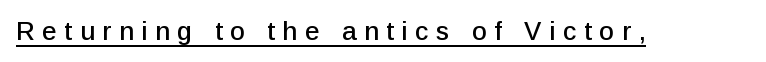
Tall strokes in this sample are plumb rather than angled. Inter-character spacing is expanded well beyond the font's built-in metrics. Underlined type.
